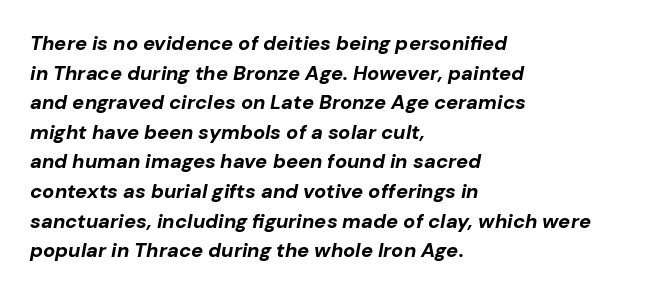
The image shows 20 px bold type, italic (leaning right); set left-aligned, normal line spacing (1.48x), normal letter spacing, not underlined.
